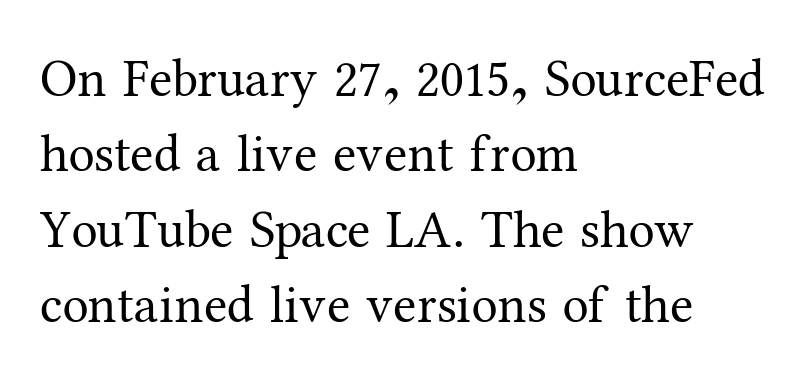
The image shows 53 px regular-weight serif type, upright; set left-aligned, normal line spacing (1.42x), normal letter spacing, not underlined; medium stroke contrast and a medium x-height.
